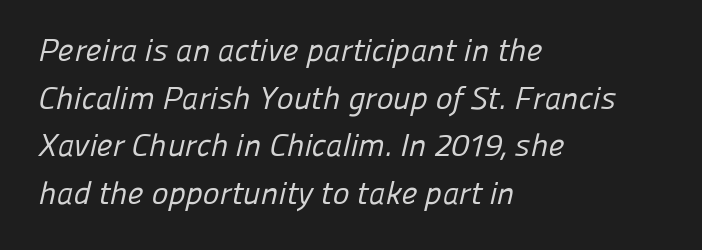
The image shows 32 px regular-weight sans-serif type; set left-aligned, normal line spacing (1.49x), normal letter spacing, not underlined; low stroke contrast and a medium x-height.
